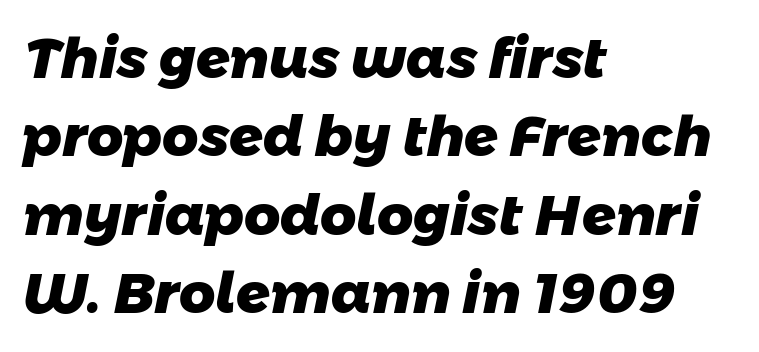
Q: Is the text bold? A: Yes.
Q: Is the typeface a serif or a sans-serif typeface? A: Sans-serif.
Q: Is the text underlined? A: No.
Q: How is the paragraph aligned? A: Left-aligned.
Q: Is the spacing between letters normal or unusually wide? A: Normal.
Q: Is the spacing between lines tight, normal or loose? A: Normal.
Q: Width (condensed, normal, or wide)? A: Normal.
Q: Stroke contrast? A: Low.
Q: x-height? A: Medium.
Q: Monospaced? A: No.
